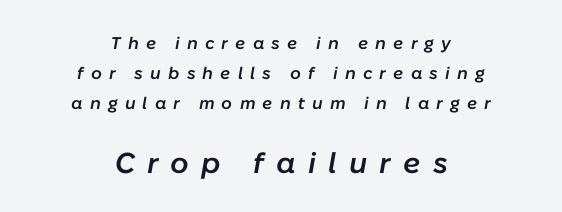
The image shows 29 px semibold type, italic (leaning right); set centered, line spacing 1.76x, unusually wide letter spacing (+0.42 em), not underlined; the second (bottom) block is 1.71x larger; low stroke contrast and a medium x-height.
